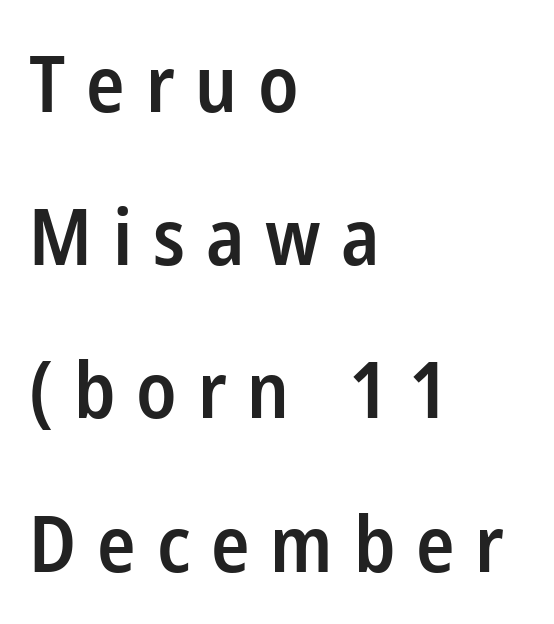
{"serif": "no", "italic": "no", "bold": "semi", "weight": "semibold", "width": "condensed", "stroke_contrast": "low", "x_height": "medium", "monospaced": "no", "underline": "no", "align": "left", "line_spacing": "loose", "line_spacing_ratio": 1.99, "letter_spacing": "wide", "letter_spacing_em": 0.27, "glyph_px": 77}
